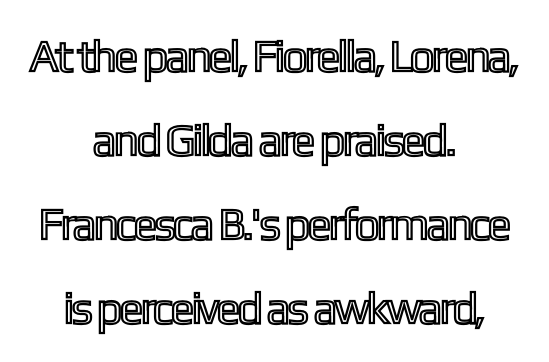
The image shows 45 px condensed type, upright; set centered, line spacing 1.87x, normal letter spacing, not underlined; a medium x-height.
